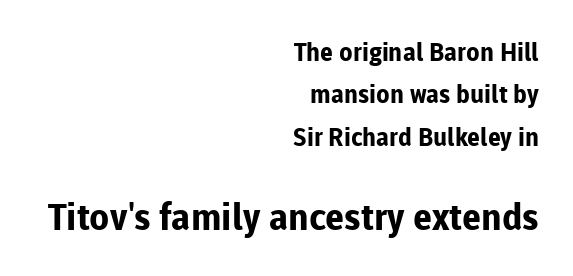
Q: Is the text bold? A: Yes.
Q: Is the text italic (slanted)? A: No, it is upright.
Q: Is the typeface a serif or a sans-serif typeface? A: Sans-serif.
Q: Is the text underlined? A: No.
Q: How is the paragraph aligned? A: Right-aligned.
Q: Is the spacing between letters normal or unusually wide? A: Normal.
Q: Is the spacing between lines tight, normal or loose? A: Normal.
Q: Which block of text is set in a larger size, the first (top) or the second (bottom)? A: The second (bottom) one.
Q: Width (condensed, normal, or wide)? A: Normal.
Q: Stroke contrast? A: Low.
Q: x-height? A: Medium.
Q: Monospaced? A: No.
